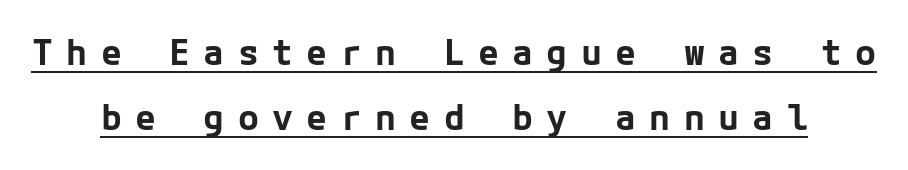
The image shows 35 px bold sans-serif type, upright; set centered, line spacing 1.86x, unusually wide letter spacing (+0.38 em), underlined; low stroke contrast and a medium x-height.
